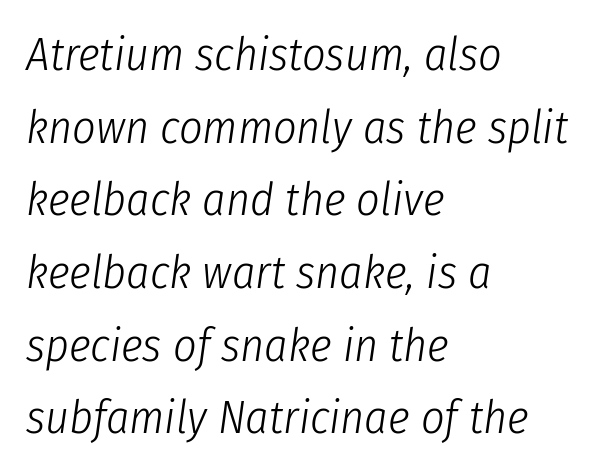
Q: Is the text bold? A: No.
Q: Is the text italic (slanted)? A: Yes, it leans right by about 8 degrees.
Q: Is the text underlined? A: No.
Q: How is the paragraph aligned? A: Left-aligned.
Q: Is the spacing between letters normal or unusually wide? A: Normal.
Q: Is the spacing between lines tight, normal or loose? A: Normal.
Q: Width (condensed, normal, or wide)? A: Condensed.
Q: Stroke contrast? A: Low.
Q: x-height? A: Medium.
Q: Monospaced? A: No.
